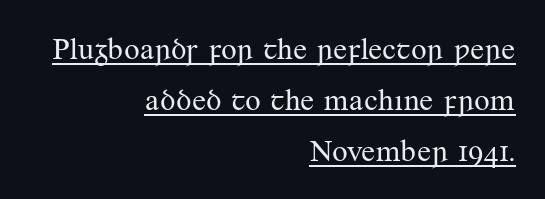
{"serif": "yes", "italic": "no", "bold": "no", "weight": "regular", "width": "normal", "stroke_contrast": "medium", "x_height": "small", "monospaced": "no", "underline": "yes", "align": "right", "line_spacing": "normal", "line_spacing_ratio": 1.64, "letter_spacing": "normal", "letter_spacing_em": 0.0, "glyph_px": 31}
